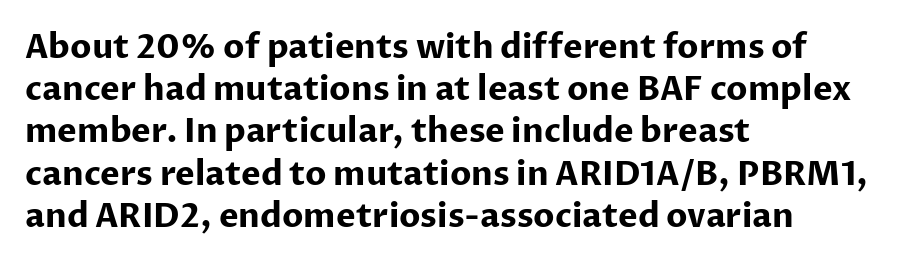
The characters look thick and weighty, a clear bold. The face used here is proportionally spaced, like ordinary book or web type. Posture: straight, roman, zero tilt. Observe the absence of serifs on each vertical stroke in this sample.
